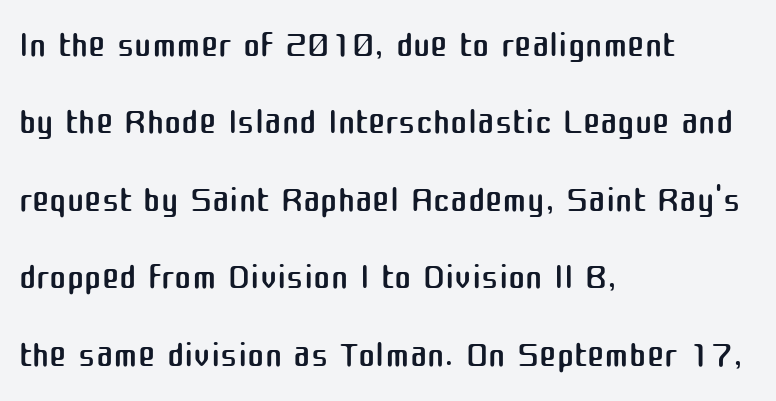
{"serif": "no", "italic": "no", "bold": "no", "weight": "regular", "width": "normal", "stroke_contrast": "medium", "x_height": "medium", "monospaced": "no", "underline": "no", "align": "left", "line_spacing": "normal", "line_spacing_ratio": 1.49, "letter_spacing": "normal", "letter_spacing_em": 0.0, "glyph_px": 52}
